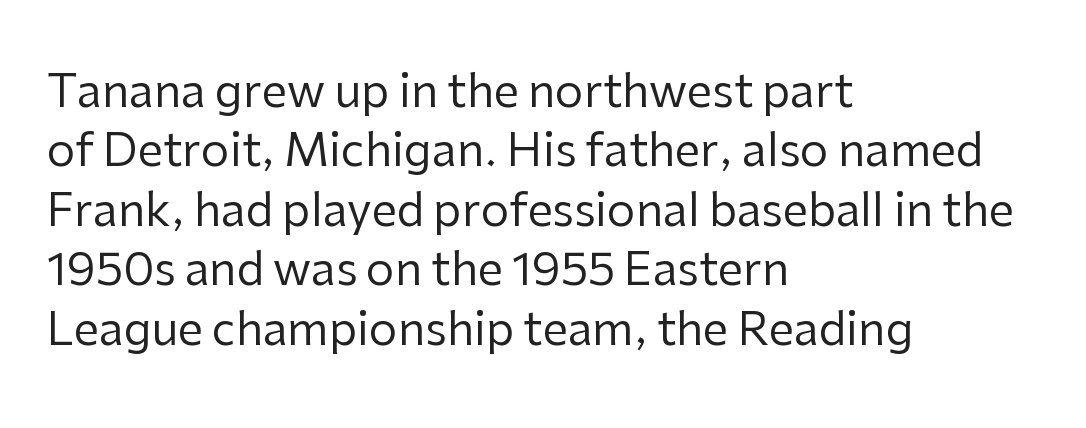
The image shows 45 px regular-weight sans-serif type, upright; set left-aligned, normal line spacing (1.32x), normal letter spacing, not underlined; low stroke contrast and a medium x-height.
